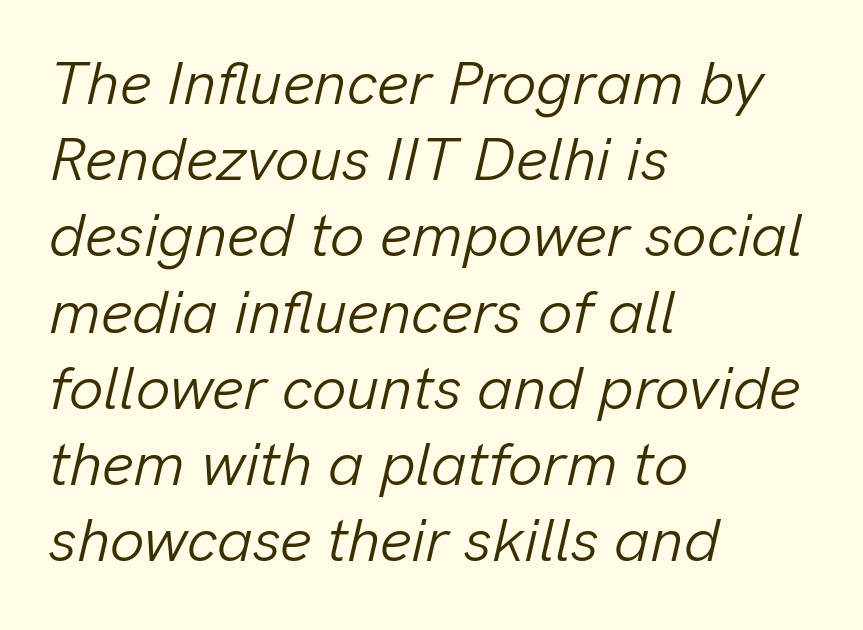
The image shows 61 px light type, italic (leaning right); set left-aligned, normal line spacing (1.25x), normal letter spacing, not underlined; low stroke contrast and a medium x-height.
